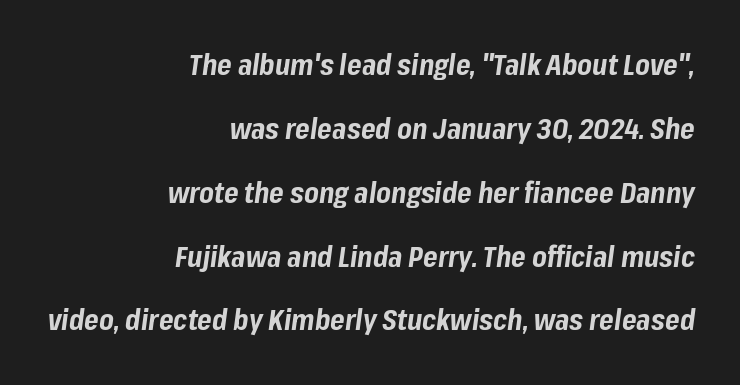
The image shows 28 px bold type, italic (leaning right); set right-aligned, loose line spacing (2.28x), normal letter spacing, not underlined; low stroke contrast and a medium x-height.
